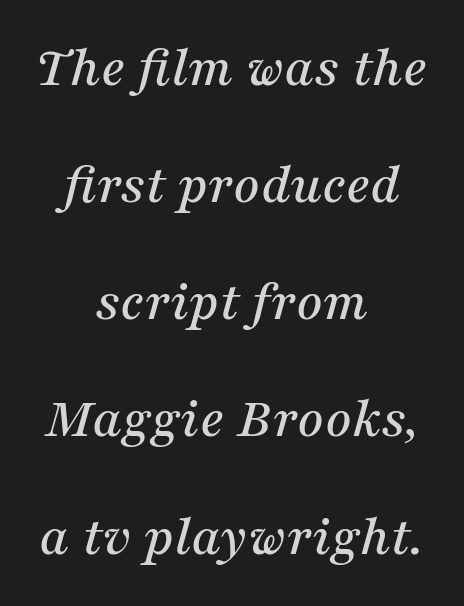
Q: Is the text italic (slanted)? A: Yes, it leans right by about 16 degrees.
Q: Is the typeface a serif or a sans-serif typeface? A: Serif.
Q: Is the text underlined? A: No.
Q: How is the paragraph aligned? A: Centered.
Q: Is the spacing between letters normal or unusually wide? A: Normal.
Q: Is the spacing between lines tight, normal or loose? A: Loose.
Q: Width (condensed, normal, or wide)? A: Normal.
Q: Stroke contrast? A: Medium.
Q: x-height? A: Medium.
Q: Monospaced? A: No.
